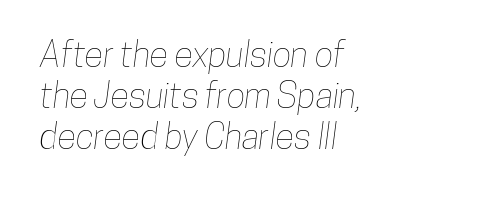
The image shows 35 px condensed type; set left-aligned, line spacing 1.17x, normal letter spacing, not underlined; low stroke contrast and a medium x-height.
